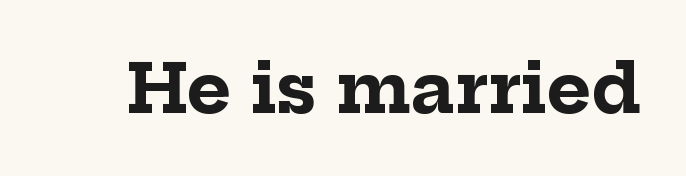
The image shows 68 px bold serif type, upright; set normal letter spacing, not underlined; low stroke contrast and a medium x-height.
